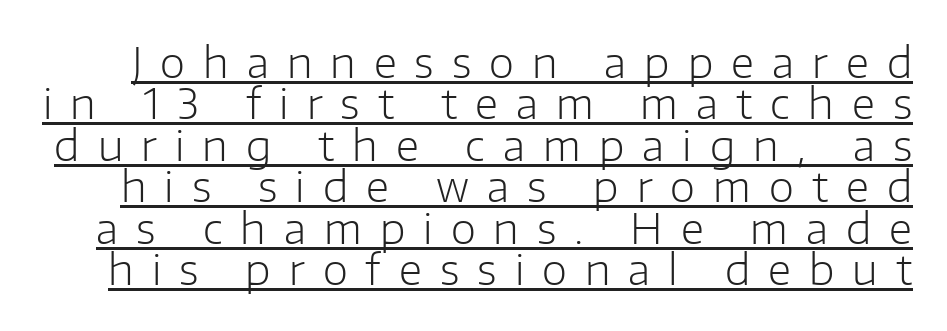
Rendered with straight, roman letterforms. The face used here is a sans, in the tradition of grotesques and geometrics. Beneath each row of characters lies a ruled line. One glance says dense: line gaps are narrower than usual. The characters are drawn with everyday or finer stroke widths. Is this a fixed-width face? No — the glyphs have proportional, varying widths.
